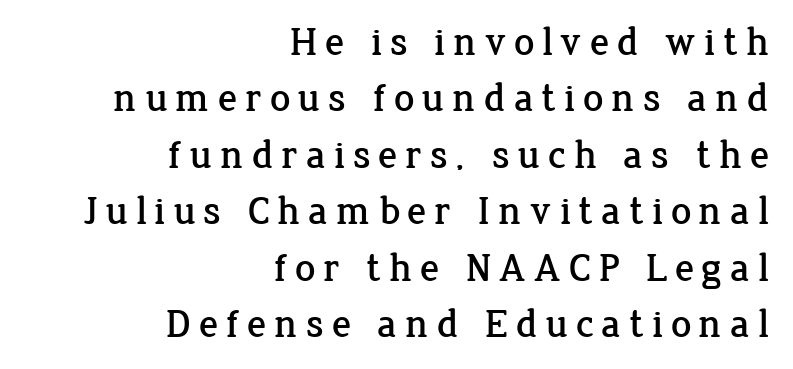
Q: Is the text italic (slanted)? A: No, it is upright.
Q: Is the typeface a serif or a sans-serif typeface? A: Serif.
Q: Is the text underlined? A: No.
Q: How is the paragraph aligned? A: Right-aligned.
Q: Is the spacing between lines tight, normal or loose? A: Normal.
Q: Width (condensed, normal, or wide)? A: Normal.
Q: Stroke contrast? A: Low.
Q: x-height? A: Medium.
Q: Monospaced? A: No.
